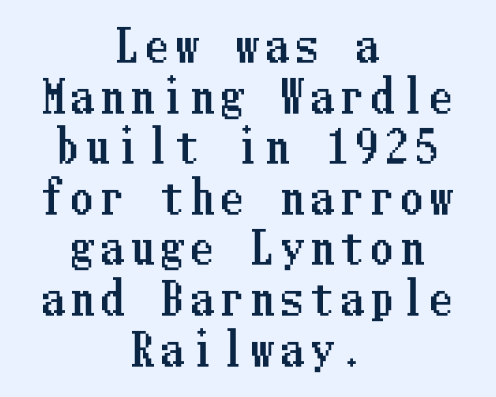
The image shows 44 px condensed type, upright; set centered, tight line spacing (1.15x), not underlined; low stroke contrast and a medium x-height.
